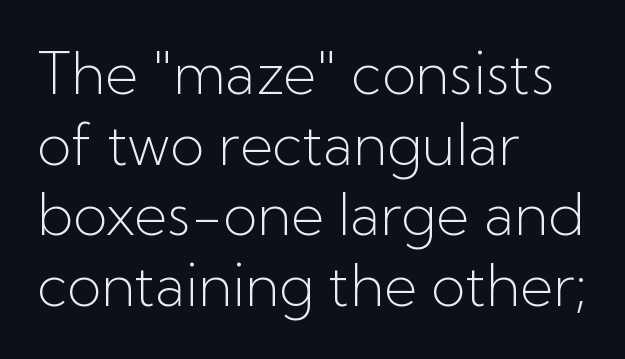
Q: Is the text bold? A: No.
Q: Is the text italic (slanted)? A: No, it is upright.
Q: Is the typeface a serif or a sans-serif typeface? A: Sans-serif.
Q: Is the text underlined? A: No.
Q: How is the paragraph aligned? A: Left-aligned.
Q: Is the spacing between letters normal or unusually wide? A: Normal.
Q: Width (condensed, normal, or wide)? A: Normal.
Q: Stroke contrast? A: Low.
Q: x-height? A: Medium.
Q: Monospaced? A: No.
